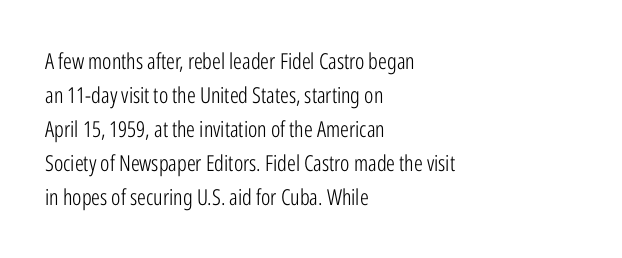
The image shows 22 px text type, upright; set left-aligned, normal line spacing (1.55x), normal letter spacing, not underlined.
